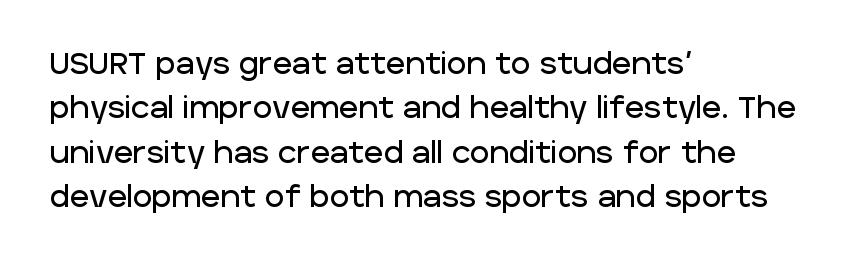
The tracking reads as untouched default to a designer's eye. Which margin do the lines hug? The left one — the right edge is uneven. The passage shown is typed in a proportional face where columns would drift. Characters remain perfectly vertical along every line.
